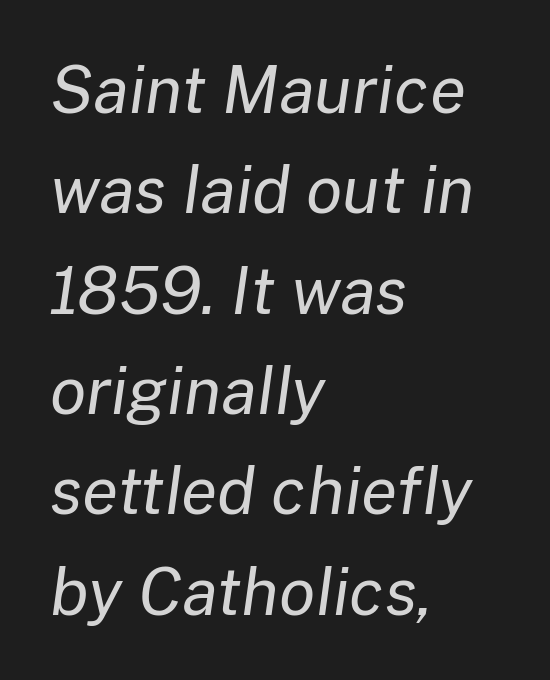
Q: Is the text bold? A: No.
Q: Is the text italic (slanted)? A: Yes, it leans right by about 8 degrees.
Q: Is the text underlined? A: No.
Q: How is the paragraph aligned? A: Left-aligned.
Q: Is the spacing between letters normal or unusually wide? A: Normal.
Q: Is the spacing between lines tight, normal or loose? A: Normal.
Q: Width (condensed, normal, or wide)? A: Normal.
Q: Stroke contrast? A: Low.
Q: x-height? A: Medium.
Q: Monospaced? A: No.
